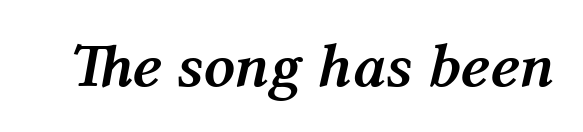
The image shows 62 px semibold type, italic (leaning right); set normal letter spacing, not underlined; medium stroke contrast and a medium x-height.
